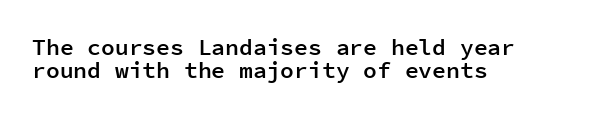
This rendering uses left alignment, leaving the right contour irregular. Moderately thickened strokes mark this as semibold type. Quick note: interline space is minimal. Anything drawn beneath the words? Only blank space. Nothing unusual about the tracking: characters are spaced as the font intends. Italic: no, the glyphs are upright roman.
